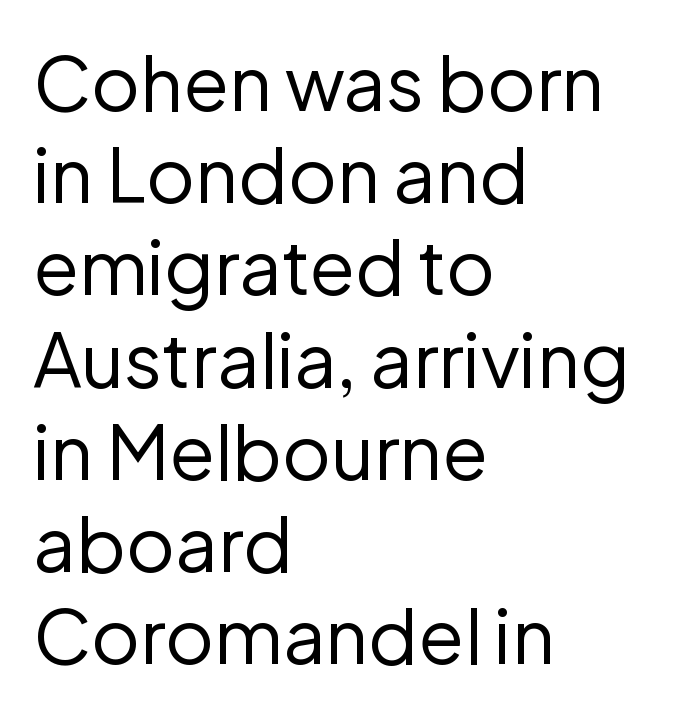
{"serif": "no", "italic": "no", "bold": "no", "weight": "regular", "width": "normal", "stroke_contrast": "low", "x_height": "medium", "monospaced": "no", "underline": "no", "align": "left", "line_spacing_ratio": 1.23, "letter_spacing": "normal", "letter_spacing_em": 0.0, "glyph_px": 75}
